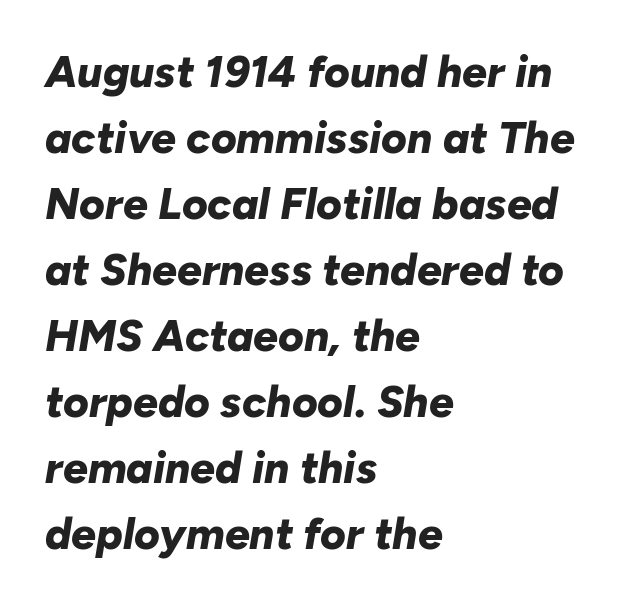
Each letter keeps its own natural width here, so spacing adapts to shape. A bare baseline throughout the passage. These lines keep a tight, regular rhythm from letter to letter. You'd pick this weight for a headline — it's a proper bold. Italic? Definitely — the glyphs are oblique.
